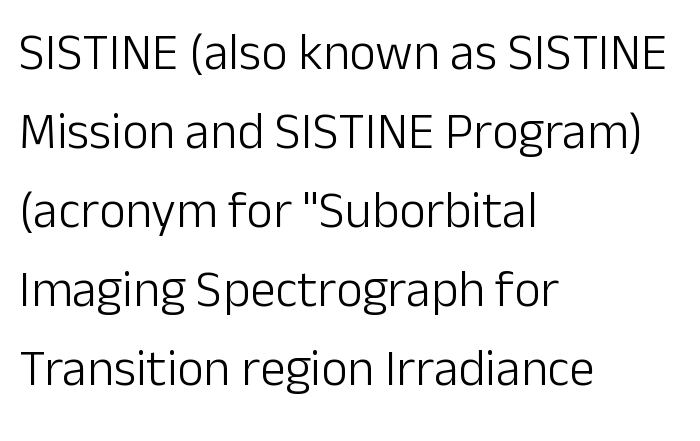
Q: Is the text bold? A: No.
Q: Is the text italic (slanted)? A: No, it is upright.
Q: Is the typeface a serif or a sans-serif typeface? A: Sans-serif.
Q: Is the text underlined? A: No.
Q: How is the paragraph aligned? A: Left-aligned.
Q: Is the spacing between letters normal or unusually wide? A: Normal.
Q: Is the spacing between lines tight, normal or loose? A: Normal.
Q: Width (condensed, normal, or wide)? A: Normal.
Q: Stroke contrast? A: Low.
Q: x-height? A: Medium.
Q: Monospaced? A: No.
